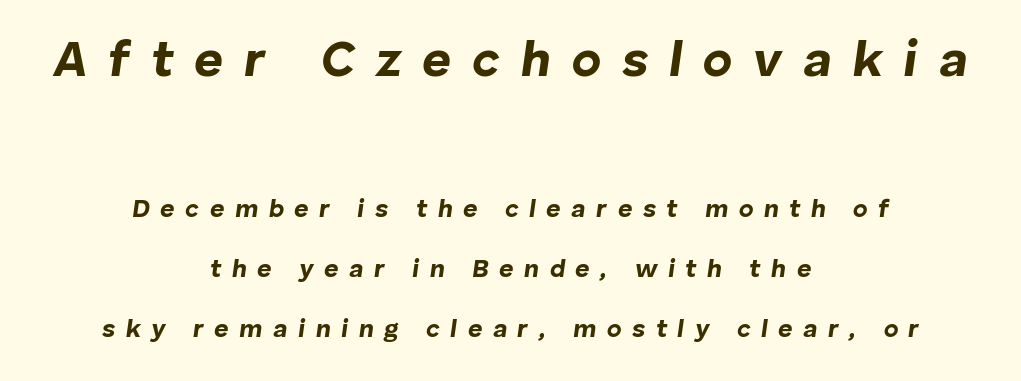
The image shows 50 px bold type, italic (leaning right); set centered, loose line spacing (2.4x), unusually wide letter spacing (+0.42 em), not underlined; the first (top) block is 2.0x larger; low stroke contrast and a medium x-height.
